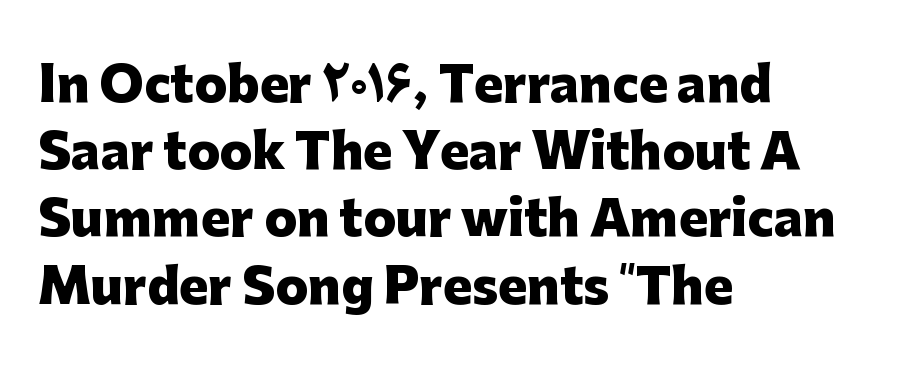
A dark, heavy texture on the line: the type is bold. Each row of text sits above clean, open space. Letterform terminals end flat and unadorned throughout the passage. This rendering leaves character spacing at its baseline value. The specimen reads as upright at a glance. Is this a fixed-width face? No — the glyphs have proportional, varying widths.
